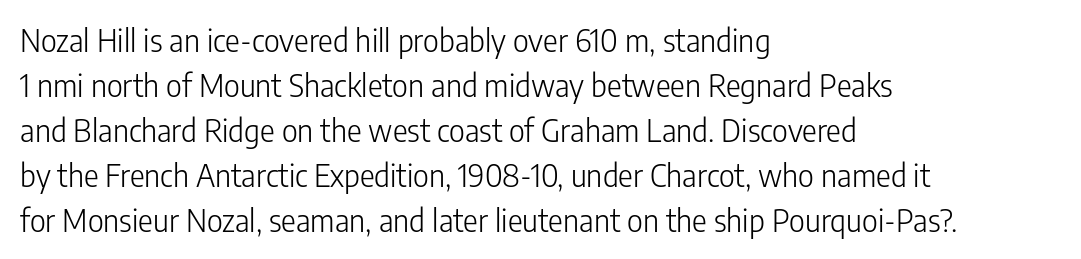
The image shows 31 px light, condensed sans-serif type, upright; set left-aligned, normal line spacing (1.45x), normal letter spacing, not underlined; low stroke contrast and a medium x-height.
